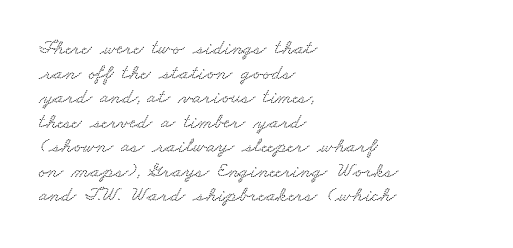
Q: Is the text underlined? A: No.
Q: How is the paragraph aligned? A: Left-aligned.
Q: Is the spacing between letters normal or unusually wide? A: Normal.
